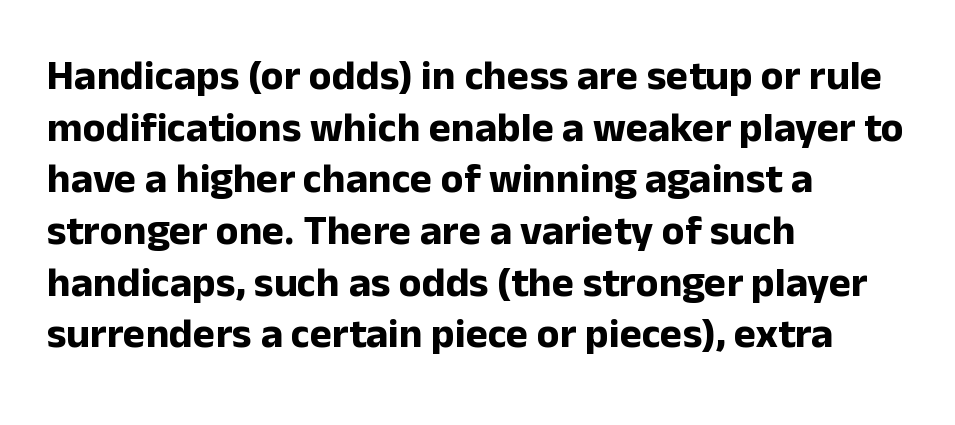
{"serif": "no", "italic": "no", "bold": "yes", "weight": "bold", "width": "normal", "stroke_contrast": "low", "x_height": "medium", "monospaced": "no", "underline": "no", "align": "left", "line_spacing_ratio": 1.23, "letter_spacing": "normal", "letter_spacing_em": 0.0, "glyph_px": 42}
